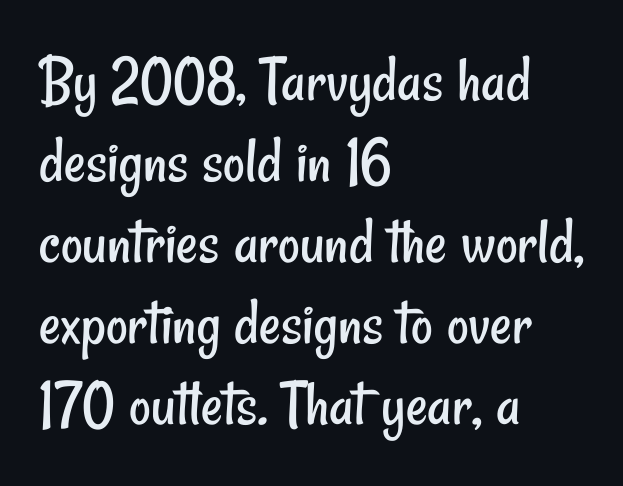
Q: Is the text bold? A: No.
Q: Is the typeface a serif or a sans-serif typeface? A: Sans-serif.
Q: Is the text underlined? A: No.
Q: How is the paragraph aligned? A: Left-aligned.
Q: Is the spacing between letters normal or unusually wide? A: Normal.
Q: Width (condensed, normal, or wide)? A: Condensed.
Q: Stroke contrast? A: Low.
Q: x-height? A: Small.
Q: Monospaced? A: No.
